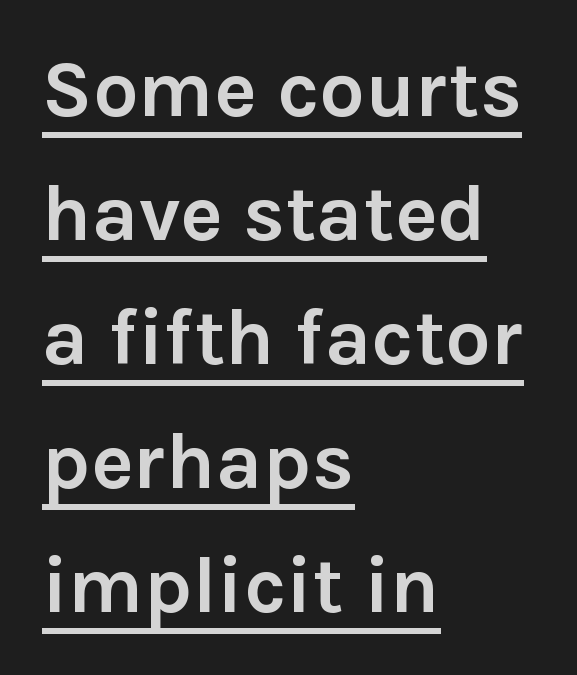
Q: Is the text bold? A: Yes.
Q: Is the text italic (slanted)? A: No, it is upright.
Q: Is the typeface a serif or a sans-serif typeface? A: Sans-serif.
Q: Is the text underlined? A: Yes.
Q: How is the paragraph aligned? A: Left-aligned.
Q: Is the spacing between letters normal or unusually wide? A: Normal.
Q: Is the spacing between lines tight, normal or loose? A: Normal.
Q: Width (condensed, normal, or wide)? A: Normal.
Q: Stroke contrast? A: Low.
Q: x-height? A: Medium.
Q: Monospaced? A: No.
